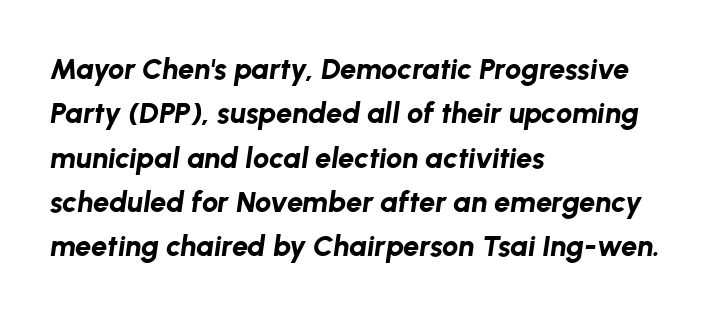
Looks like regular typesetting: each glyph gets only the width it needs. The letterforms sit shoulder to shoulder at normal distance. Clear beneath every line of the passage. In terms of leading, this rendering sits right in the middle.
